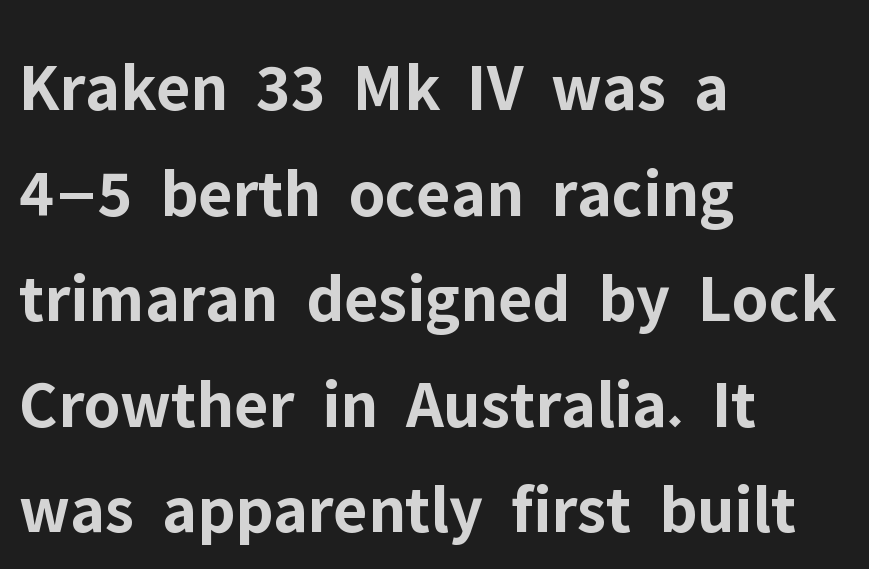
The image shows 69 px bold sans-serif type, upright; set left-aligned, normal line spacing (1.53x), normal letter spacing, not underlined; low stroke contrast and a medium x-height.
